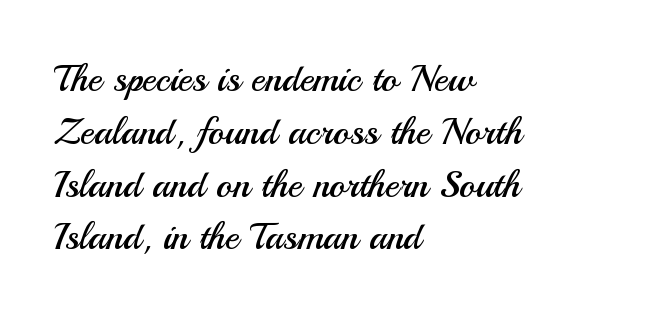
Q: Is the text bold? A: No.
Q: Is the text italic (slanted)? A: Yes.
Q: Is the typeface a serif or a sans-serif typeface? A: Sans-serif.
Q: Is the text underlined? A: No.
Q: How is the paragraph aligned? A: Left-aligned.
Q: Is the spacing between letters normal or unusually wide? A: Normal.
Q: Is the spacing between lines tight, normal or loose? A: Normal.
Q: Width (condensed, normal, or wide)? A: Normal.
Q: Stroke contrast? A: Medium.
Q: x-height? A: Small.
Q: Monospaced? A: No.
